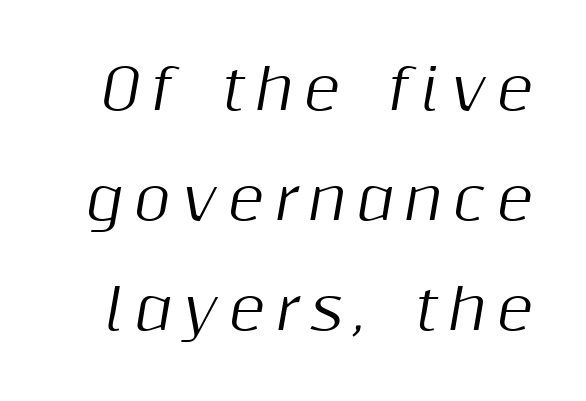
{"italic": "yes", "lean": "right", "slant_degrees": 10, "width": "normal", "stroke_contrast": "medium", "x_height": "medium", "monospaced": "no", "underline": "no", "line_spacing": "loose", "line_spacing_ratio": 1.96, "glyph_px": 56}
